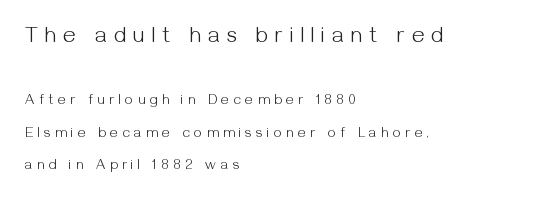
Posture: straight, roman, zero tilt. Character size in the leading block exceeds that of the trailing block. The letters are spread apart with noticeably loose tracking. Quick note: underline off.
